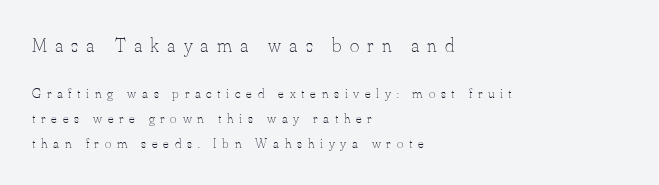
Q: Is the text bold? A: No.
Q: Is the text italic (slanted)? A: No, it is upright.
Q: Is the text underlined? A: No.
Q: How is the paragraph aligned? A: Left-aligned.
Q: Is the spacing between letters normal or unusually wide? A: Unusually wide.
Q: Which block of text is set in a larger size, the first (top) or the second (bottom)? A: The first (top) one.
